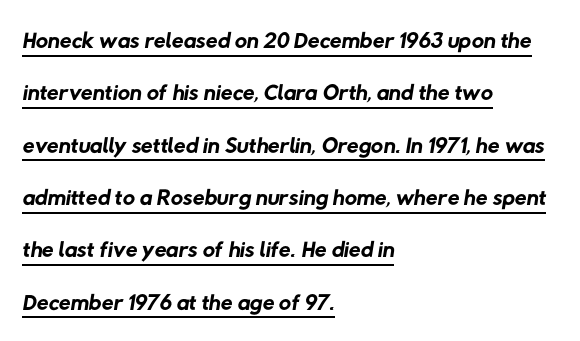
{"serif": "no", "bold": "no", "weight": "regular", "width": "normal", "stroke_contrast": "low", "x_height": "medium", "monospaced": "no", "underline": "yes", "align": "left", "line_spacing": "normal", "line_spacing_ratio": 1.54, "letter_spacing": "normal", "letter_spacing_em": 0.0, "glyph_px": 34}
